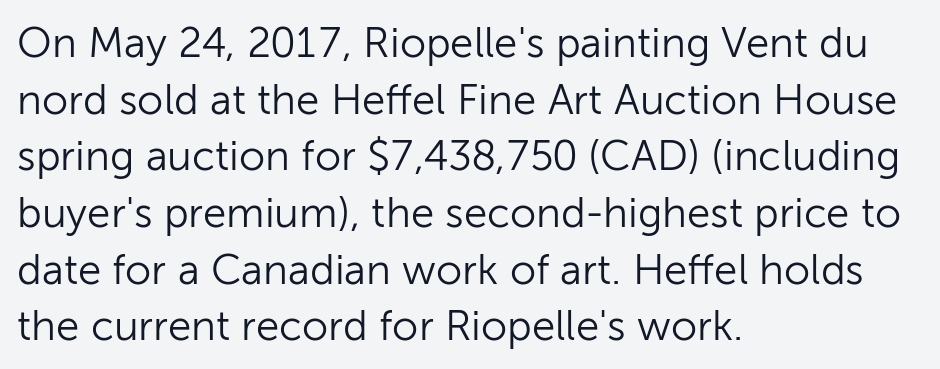
Underlining? Definitely not there. These lines are rendered in a variable-pitch font. Observe the ordinary spacing: letters are neighbours, not strangers. Leading matches the norm, producing a regular column.
